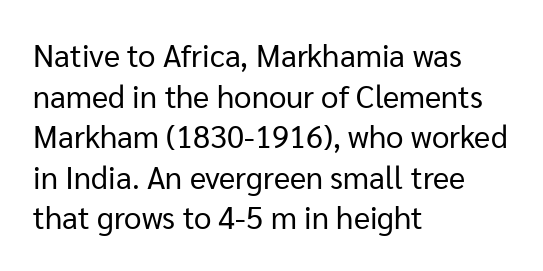
The image shows 31 px regular-weight sans-serif type, upright; set left-aligned, normal line spacing (1.31x), normal letter spacing, not underlined; low stroke contrast and a medium x-height.
